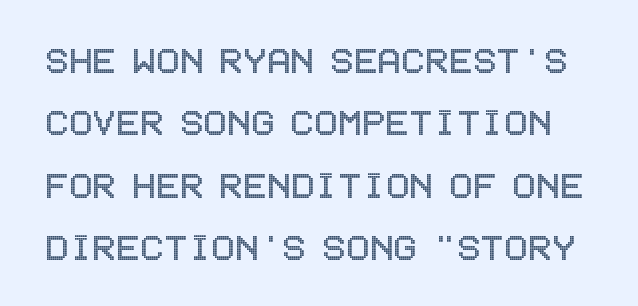
Q: Is the text italic (slanted)? A: No, it is upright.
Q: Is the text underlined? A: No.
Q: Is the spacing between letters normal or unusually wide? A: Normal.
Q: Is the spacing between lines tight, normal or loose? A: Normal.
Q: Width (condensed, normal, or wide)? A: Condensed.
Q: x-height? A: Large.
